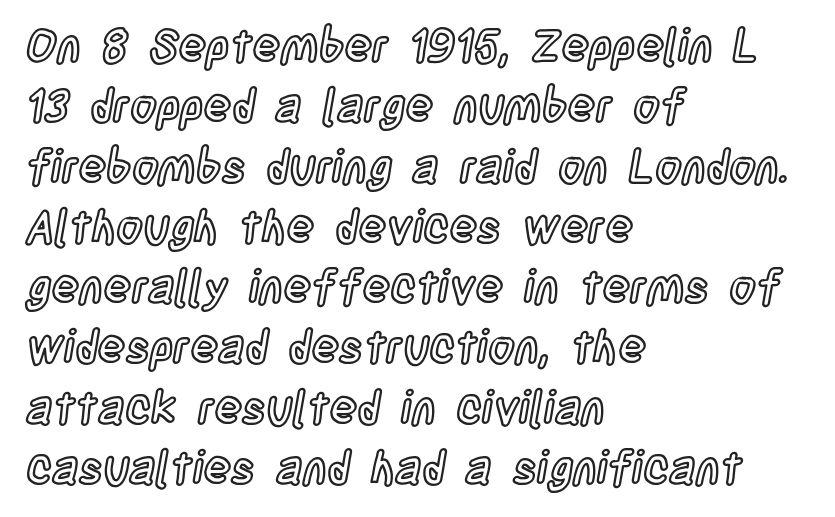
The image shows 46 px condensed type; set left-aligned, normal line spacing (1.31x), normal letter spacing, not underlined; a large x-height.
